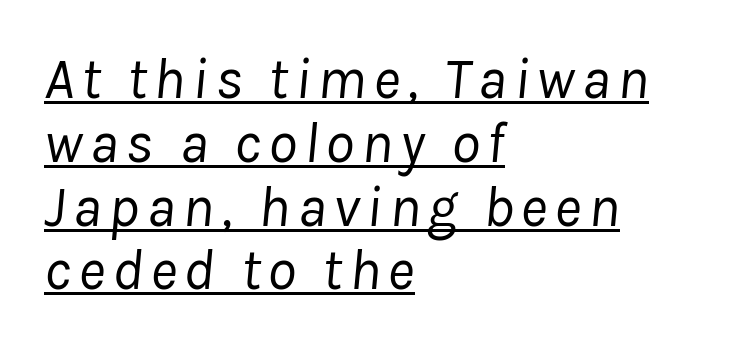
{"italic": "yes", "lean": "right", "slant_degrees": 8, "bold": "no", "weight": "regular", "width": "normal", "stroke_contrast": "low", "x_height": "medium", "monospaced": "no", "underline": "yes", "align": "left", "line_spacing": "tight", "line_spacing_ratio": 1.1, "glyph_px": 58}
